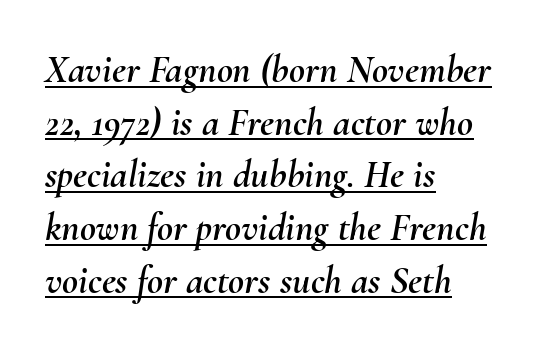
Q: Is the text italic (slanted)? A: Yes, it leans right by about 10 degrees.
Q: Is the text underlined? A: Yes.
Q: How is the paragraph aligned? A: Left-aligned.
Q: Is the spacing between letters normal or unusually wide? A: Normal.
Q: Is the spacing between lines tight, normal or loose? A: Normal.
Q: Width (condensed, normal, or wide)? A: Normal.
Q: Stroke contrast? A: Medium.
Q: x-height? A: Small.
Q: Monospaced? A: No.
